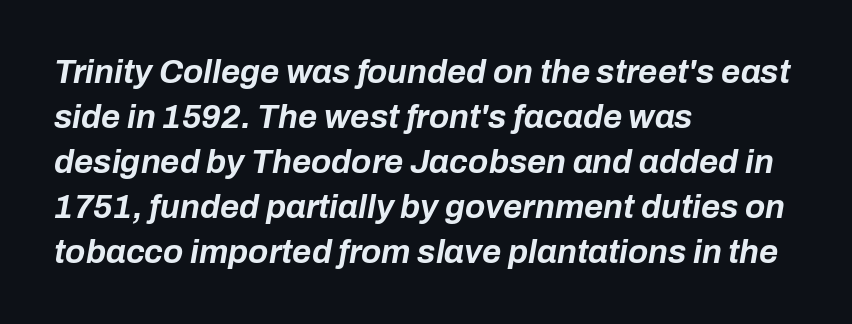
The image shows 33 px bold type, italic (leaning right); set left-aligned, normal line spacing (1.36x), normal letter spacing, not underlined; low stroke contrast and a medium x-height.
